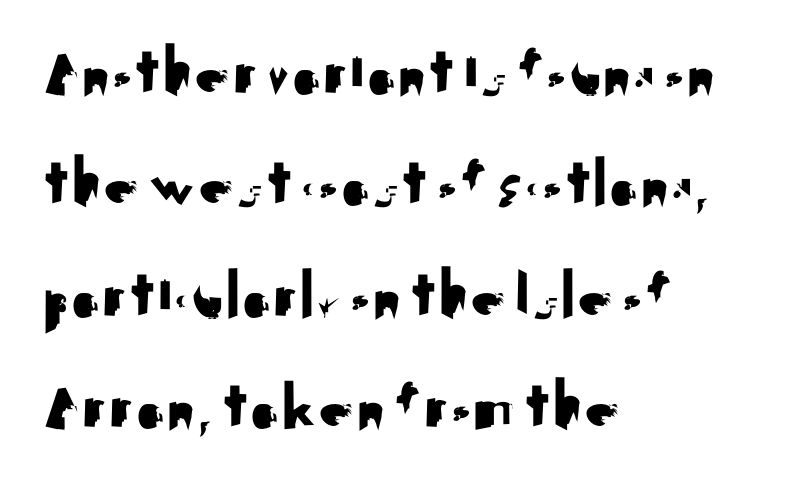
No feet cap the strokes, marking this as sans-serif type. Upright lettering throughout. A normal amount of white space separates one row of letters from the next. The words here are not underlined. Horizontally, the lines are justified to the leading edge only. Each word holds together tightly as a unit, with standard inter-letter gaps.
